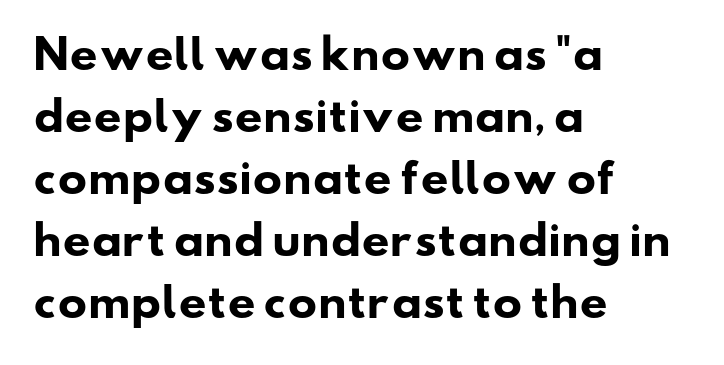
Q: Is the text bold? A: Yes.
Q: Is the typeface a serif or a sans-serif typeface? A: Sans-serif.
Q: Is the text underlined? A: No.
Q: How is the paragraph aligned? A: Left-aligned.
Q: Is the spacing between letters normal or unusually wide? A: Normal.
Q: Is the spacing between lines tight, normal or loose? A: Normal.
Q: Width (condensed, normal, or wide)? A: Wide.
Q: Stroke contrast? A: Low.
Q: x-height? A: Small.
Q: Monospaced? A: No.
